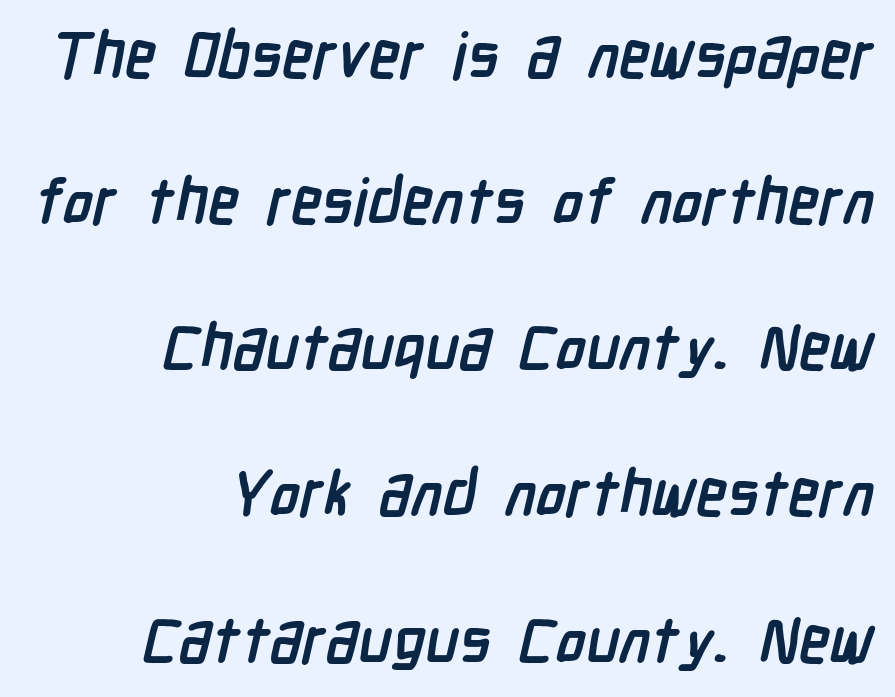
Q: Is the text bold? A: Yes.
Q: Is the typeface a serif or a sans-serif typeface? A: Sans-serif.
Q: Is the text underlined? A: No.
Q: How is the paragraph aligned? A: Right-aligned.
Q: Is the spacing between letters normal or unusually wide? A: Normal.
Q: Is the spacing between lines tight, normal or loose? A: Loose.
Q: Width (condensed, normal, or wide)? A: Condensed.
Q: Stroke contrast? A: Low.
Q: x-height? A: Medium.
Q: Monospaced? A: No.
